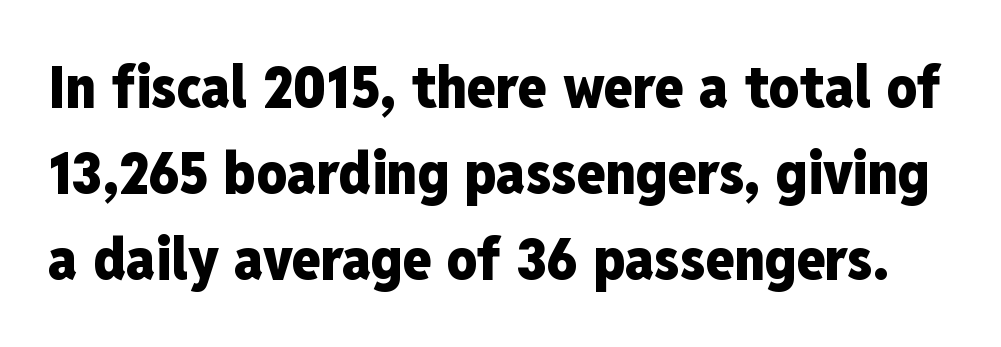
The image shows 59 px heavy, condensed sans-serif type, upright; set normal line spacing (1.46x), normal letter spacing, not underlined; low stroke contrast and a medium x-height.
